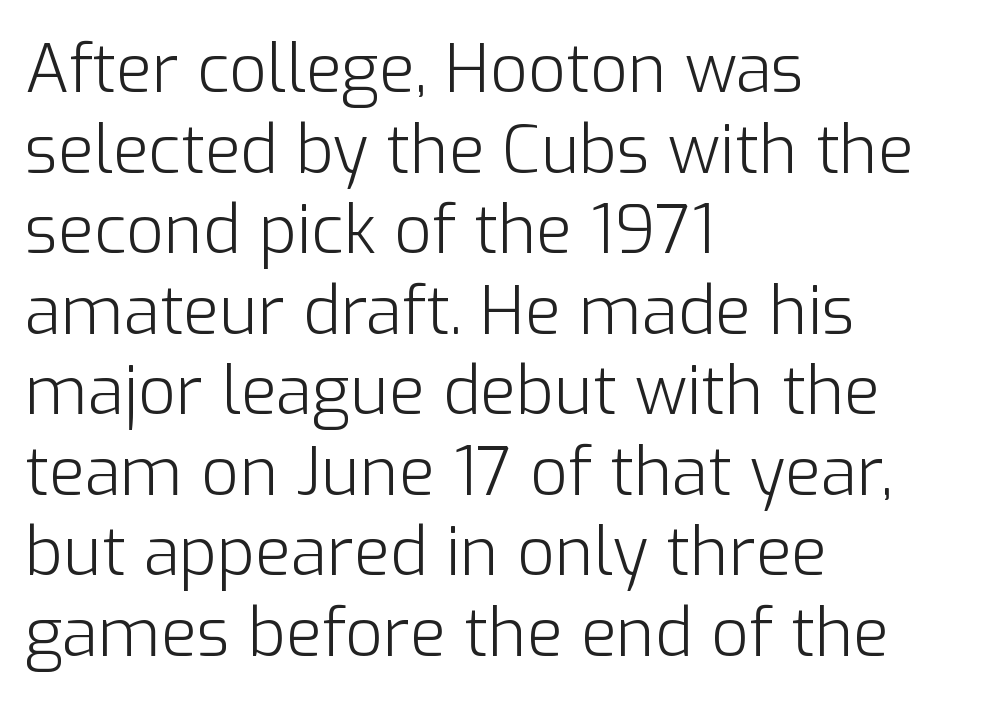
Stroke mass is kept to a normal reading level or below. If you drew a line through each stem, it would be perfectly vertical. Is the block centered? No — it sits flush against the left margin. The font family rendered here belongs to the sans-serif group. Words appear dense and cohesive because spacing is normal.
